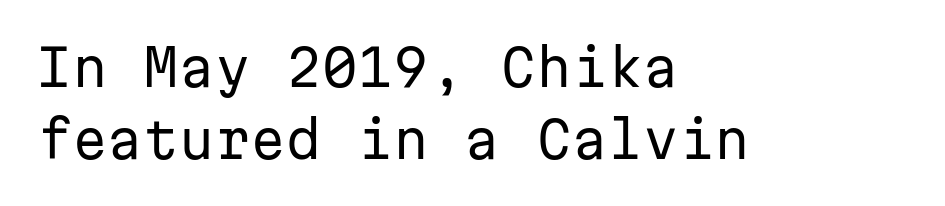
Each word holds together tightly as a unit, with standard inter-letter gaps. Monospaced: the letters line up in strict vertical columns. No letter is thick-stroked: the sample isn't bold. The passage shown is not underscored anywhere. The letters carry no serifs — their stems end cleanly without finishing strokes. Posture: straight, roman, zero tilt.
